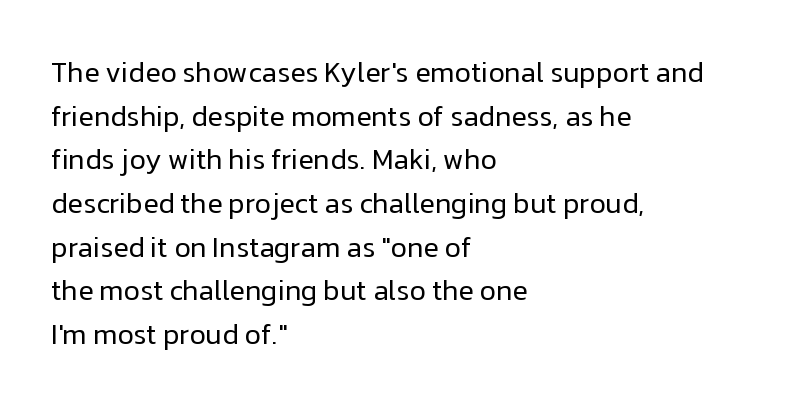
{"serif": "no", "italic": "no", "bold": "no", "weight": "regular", "width": "normal", "stroke_contrast": "low", "x_height": "medium", "monospaced": "no", "underline": "no", "align": "left", "line_spacing": "normal", "line_spacing_ratio": 1.56, "letter_spacing": "normal", "letter_spacing_em": 0.0, "glyph_px": 28}
